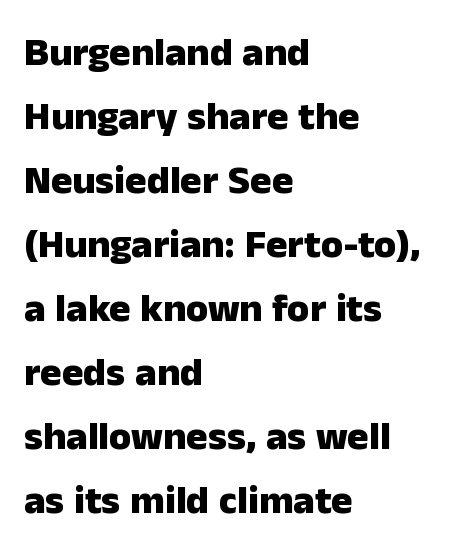
Each letter's strokes conclude bluntly, with no projecting serifs. The lines sit at an ordinary, default distance from one another. The sample has been set heavy, in full bold. The string is rendered with underlining switched off. Is there any slant? The stems are plumb. The type is set solid horizontally, with unmodified tracking.
